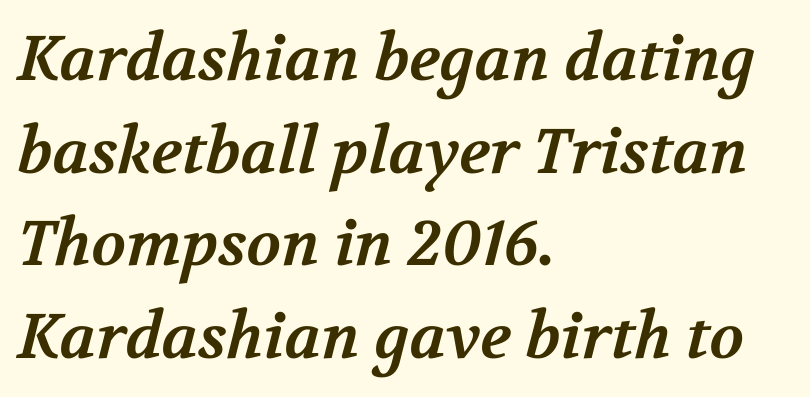
The image shows 63 px bold serif type; set left-aligned, normal line spacing (1.47x), normal letter spacing, not underlined; medium stroke contrast and a medium x-height.
